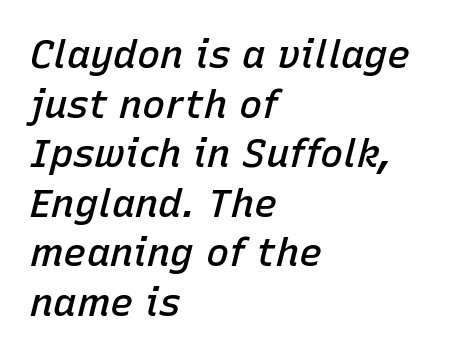
One-word summary of the alignment: left. Designer's note — italics engaged. These lines are rendered in a variable-pitch font. Summary of weight: moderately heavy, a semibold. The baseline area is clear.
